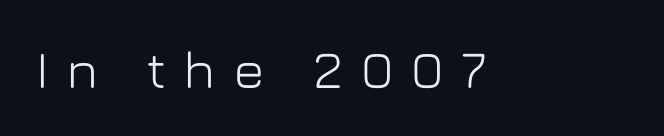
The image shows 53 px sans-serif type, upright; set unusually wide letter spacing (+0.33 em), not underlined; low stroke contrast and a medium x-height.
